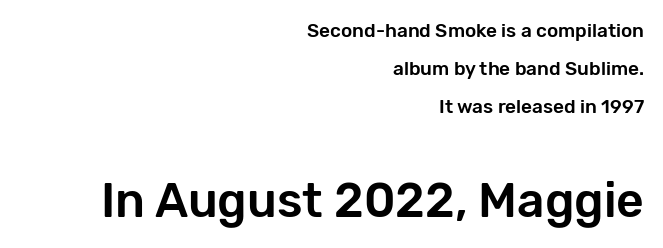
{"serif": "no", "italic": "no", "width": "normal", "stroke_contrast": "low", "x_height": "medium", "monospaced": "no", "underline": "no", "align": "right", "line_spacing": "loose", "line_spacing_ratio": 2.01, "letter_spacing": "normal", "letter_spacing_em": 0.0, "larger_block": "second", "size_ratio": 2.53, "glyph_px": 48}
